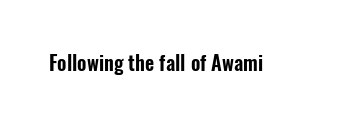
These lines keep a tight, regular rhythm from letter to letter. Unmarked baselines from the first word to the last. Italic: no, the glyphs are upright roman.
